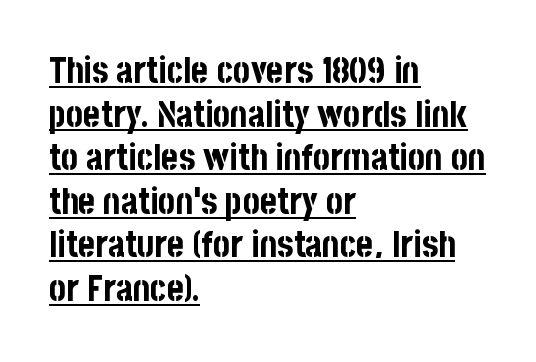
Q: Is the text bold? A: Yes.
Q: Is the text italic (slanted)? A: No, it is upright.
Q: Is the typeface a serif or a sans-serif typeface? A: Sans-serif.
Q: Is the text underlined? A: Yes.
Q: How is the paragraph aligned? A: Left-aligned.
Q: Is the spacing between letters normal or unusually wide? A: Normal.
Q: Width (condensed, normal, or wide)? A: Condensed.
Q: Stroke contrast? A: Low.
Q: x-height? A: Large.
Q: Monospaced? A: No.
